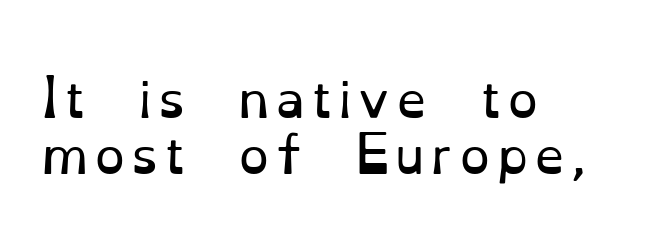
Q: Is the text bold? A: No.
Q: Is the text italic (slanted)? A: No, it is upright.
Q: Is the typeface a serif or a sans-serif typeface? A: Serif.
Q: Is the text underlined? A: No.
Q: How is the paragraph aligned? A: Left-aligned.
Q: Is the spacing between lines tight, normal or loose? A: Tight.
Q: Width (condensed, normal, or wide)? A: Normal.
Q: Stroke contrast? A: Low.
Q: x-height? A: Small.
Q: Monospaced? A: No.
